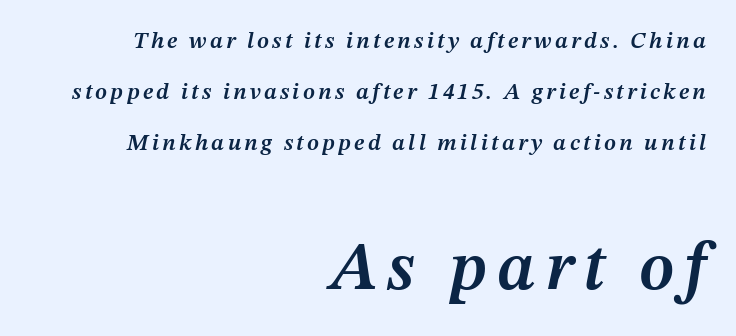
Q: Is the text bold? A: Semi-bold.
Q: Is the text italic (slanted)? A: Yes, it leans right by about 12 degrees.
Q: Is the text underlined? A: No.
Q: How is the paragraph aligned? A: Right-aligned.
Q: Is the spacing between lines tight, normal or loose? A: Loose.
Q: Which block of text is set in a larger size, the first (top) or the second (bottom)? A: The second (bottom) one.
Q: Width (condensed, normal, or wide)? A: Normal.
Q: Stroke contrast? A: Medium.
Q: x-height? A: Medium.
Q: Monospaced? A: No.
